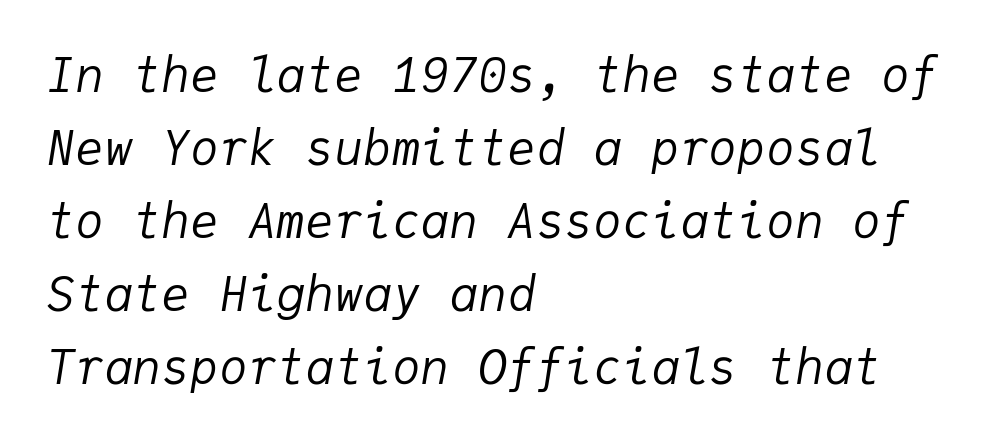
The image shows 48 px regular-weight type, italic (leaning right), monospaced; set left-aligned, normal line spacing (1.52x), normal letter spacing, not underlined; low stroke contrast and a medium x-height.
